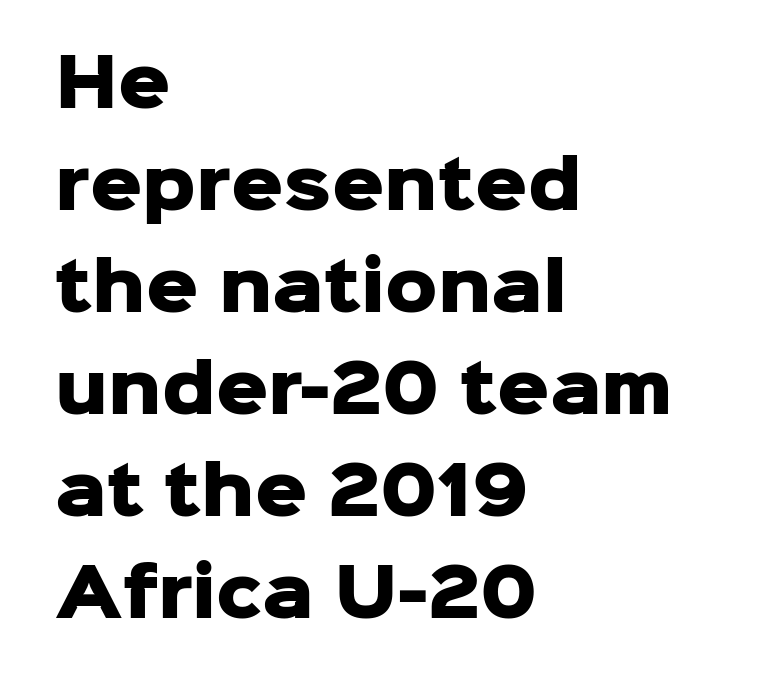
The image shows 65 px heavy sans-serif type, upright; set left-aligned, normal line spacing (1.57x), normal letter spacing, not underlined; low stroke contrast and a medium x-height.
